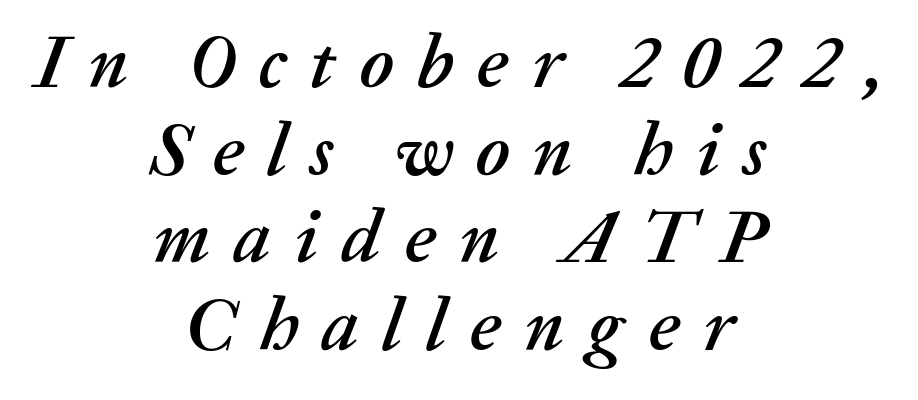
{"italic": "yes", "lean": "right", "slant_degrees": 20, "width": "normal", "stroke_contrast": "medium", "x_height": "medium", "monospaced": "no", "underline": "no", "align": "center", "line_spacing_ratio": 1.17, "letter_spacing": "wide", "letter_spacing_em": 0.31, "glyph_px": 75}
